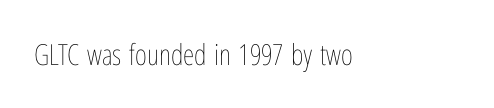
This is roman type, the default non-slanted kind. The face looks like a standard text weight, possibly lighter. The rendering uses natural spacing where letterforms have individual widths. In CSS terms this would be text-align: left. Words appear dense and cohesive because spacing is normal.
